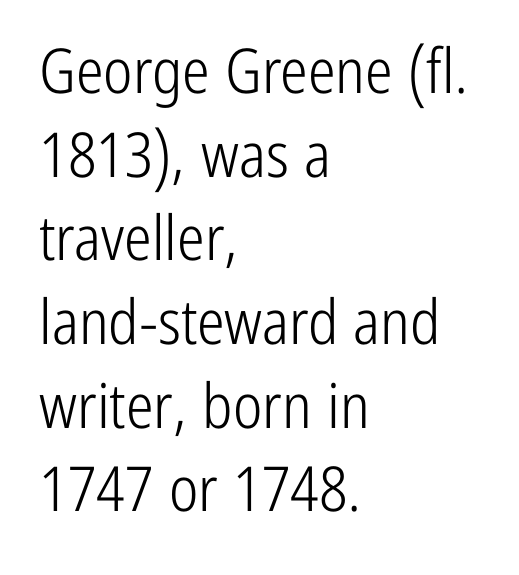
{"serif": "no", "italic": "no", "bold": "no", "weight": "light", "width": "condensed", "stroke_contrast": "low", "x_height": "medium", "monospaced": "no", "underline": "no", "align": "left", "line_spacing": "normal", "line_spacing_ratio": 1.35, "letter_spacing": "normal", "letter_spacing_em": 0.0, "glyph_px": 62}
